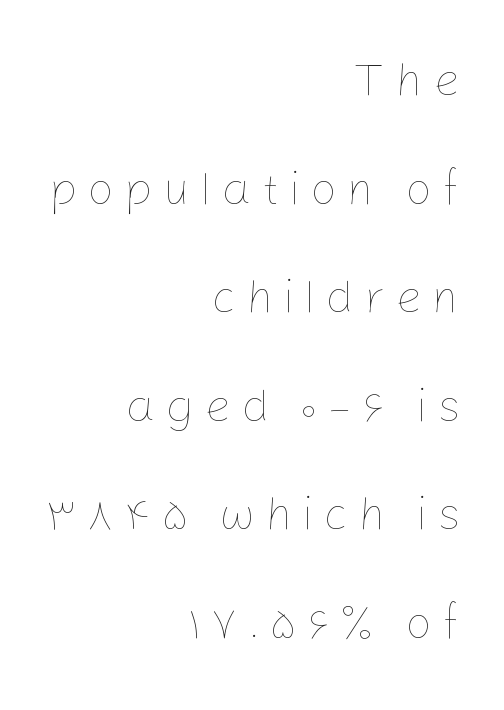
Q: Is the text bold? A: No.
Q: Is the text italic (slanted)? A: No, it is upright.
Q: Is the text underlined? A: No.
Q: How is the paragraph aligned? A: Right-aligned.
Q: Is the spacing between letters normal or unusually wide? A: Unusually wide.
Q: Is the spacing between lines tight, normal or loose? A: Loose.
Q: Width (condensed, normal, or wide)? A: Normal.
Q: Stroke contrast? A: Low.
Q: x-height? A: Medium.
Q: Monospaced? A: No.
